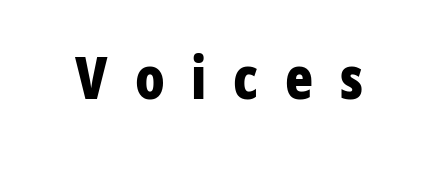
Think of a printed novel: that variable character pitch is what you see here. The strokes are fattened all the way to bold. Unmarked baselines from the first word to the last. A typesetter would mark this as roman, not italic. The type is letterspaced generously, with wide tracking. Nothing sits at the stroke ends, so this counts as sans-serif.
